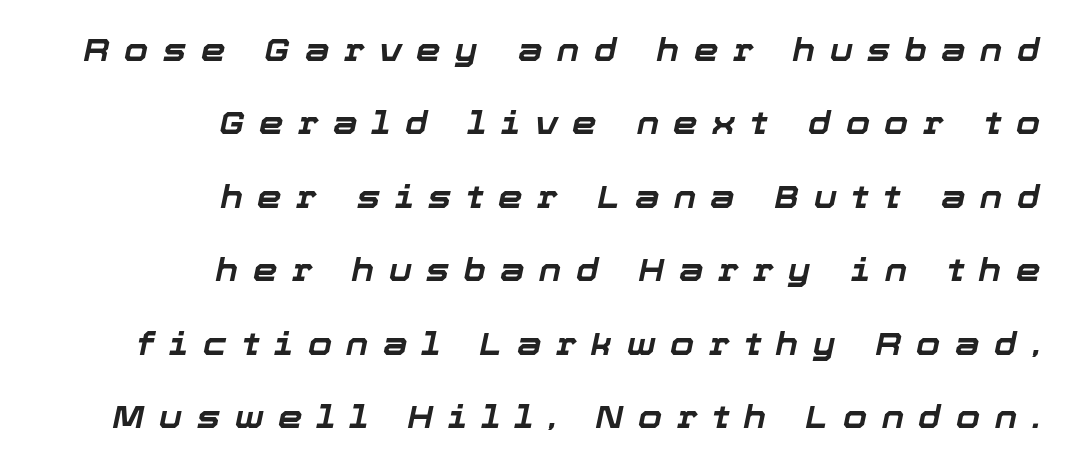
{"italic": "yes", "lean": "right", "slant_degrees": 12, "bold": "yes", "weight": "bold", "width": "normal", "stroke_contrast": "low", "x_height": "medium", "monospaced": "no", "underline": "no", "align": "right", "line_spacing": "loose", "line_spacing_ratio": 2.37, "letter_spacing": "wide", "letter_spacing_em": 0.47, "glyph_px": 31}
